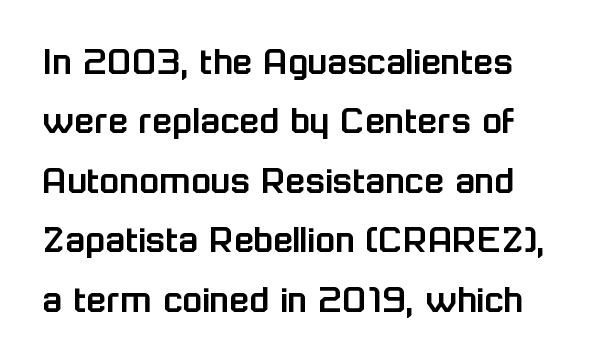
Q: Is the text italic (slanted)? A: No, it is upright.
Q: Is the typeface a serif or a sans-serif typeface? A: Sans-serif.
Q: Is the text underlined? A: No.
Q: Is the spacing between letters normal or unusually wide? A: Normal.
Q: Is the spacing between lines tight, normal or loose? A: Normal.
Q: Width (condensed, normal, or wide)? A: Normal.
Q: Stroke contrast? A: Low.
Q: x-height? A: Medium.
Q: Monospaced? A: No.
